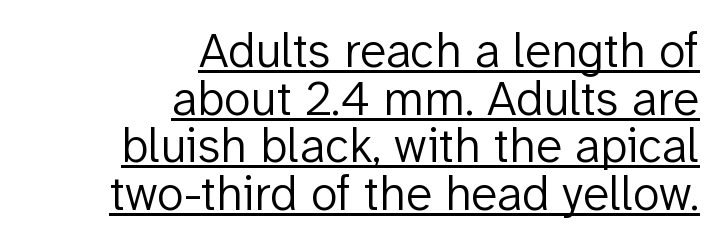
Q: Is the text bold? A: No.
Q: Is the text italic (slanted)? A: No, it is upright.
Q: Is the typeface a serif or a sans-serif typeface? A: Sans-serif.
Q: Is the text underlined? A: Yes.
Q: How is the paragraph aligned? A: Right-aligned.
Q: Is the spacing between letters normal or unusually wide? A: Normal.
Q: Is the spacing between lines tight, normal or loose? A: Tight.
Q: Width (condensed, normal, or wide)? A: Normal.
Q: Stroke contrast? A: Low.
Q: x-height? A: Medium.
Q: Monospaced? A: No.
